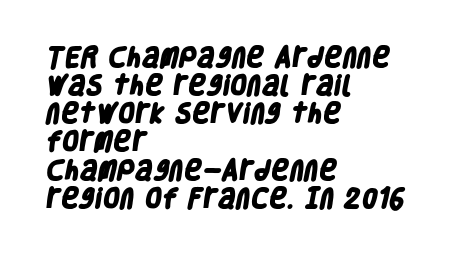
{"bold": "yes", "underline": "no", "align": "left", "line_spacing": "normal", "line_spacing_ratio": 1.28, "letter_spacing": "normal", "letter_spacing_em": 0.0, "glyph_px": 22}
